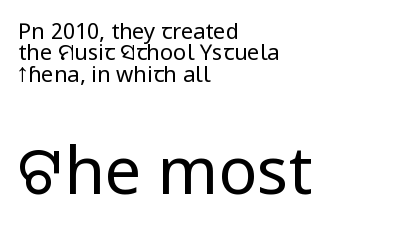
The image shows 65 px regular-weight, condensed sans-serif type, upright; set left-aligned, tight line spacing (0.97x), normal letter spacing, not underlined; the second (bottom) block is 2.95x larger; low stroke contrast and a large x-height.
